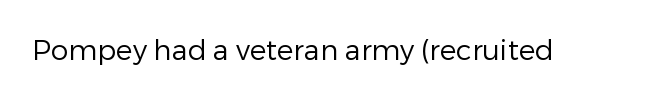
The specimen omits any rule beneath the text block's lines. Short note: letters normally spaced. Vertical strokes here are truly vertical. Note the varied advance widths — an 'i' is clearly narrower than an 'm'. The face used here is a sans, in the tradition of grotesques and geometrics.
